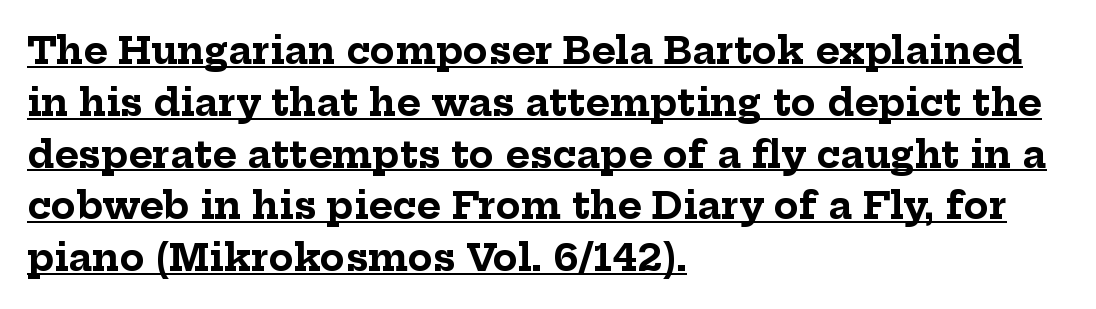
You can see a thin bar hugging the bottom of the glyphs. Unlike a clean sans, this face finishes its strokes with serifs. The letters stand straight up with perfectly vertical stems. Leading: standard. Line starts are locked; line ends wander.
